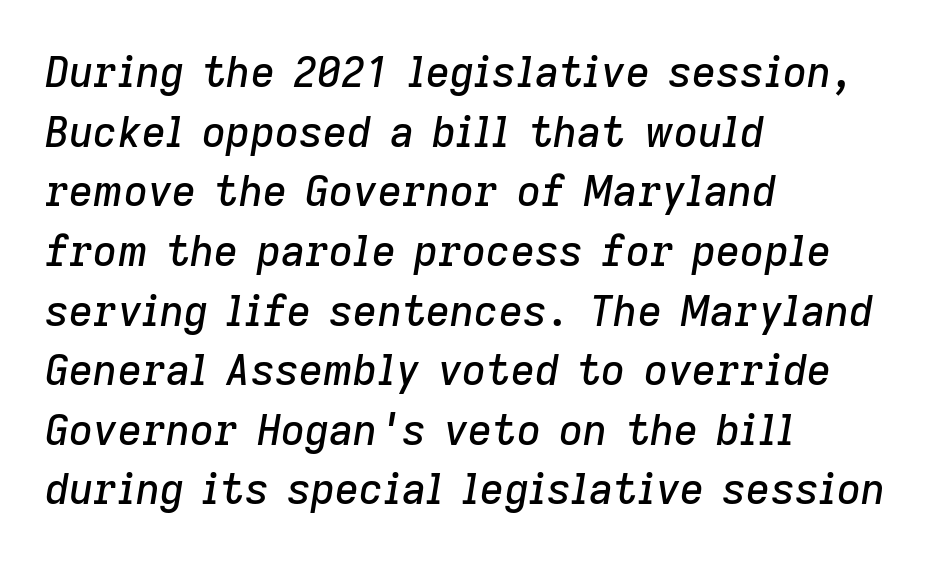
How are the letters spaced? Ordinarily, with no added tracking. Note the varied advance widths — an 'i' is clearly narrower than an 'm'. The text carries the slant typical of an italic or oblique font. The compositor pushed each line to the left boundary. A typesetter would call this leading conventional body-copy spacing.
